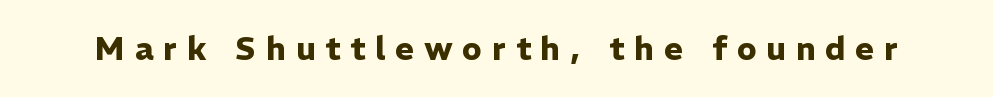
{"serif": "no", "italic": "no", "bold": "yes", "weight": "heavy", "width": "normal", "stroke_contrast": "low", "x_height": "medium", "monospaced": "no", "underline": "no", "letter_spacing": "wide", "letter_spacing_em": 0.31, "glyph_px": 32}
